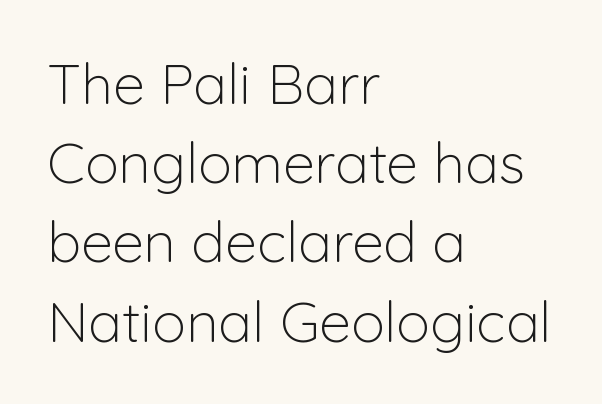
Q: Is the text bold? A: No.
Q: Is the text italic (slanted)? A: No, it is upright.
Q: Is the typeface a serif or a sans-serif typeface? A: Sans-serif.
Q: Is the text underlined? A: No.
Q: How is the paragraph aligned? A: Left-aligned.
Q: Is the spacing between letters normal or unusually wide? A: Normal.
Q: Is the spacing between lines tight, normal or loose? A: Normal.
Q: Width (condensed, normal, or wide)? A: Normal.
Q: Stroke contrast? A: Low.
Q: x-height? A: Medium.
Q: Monospaced? A: No.
